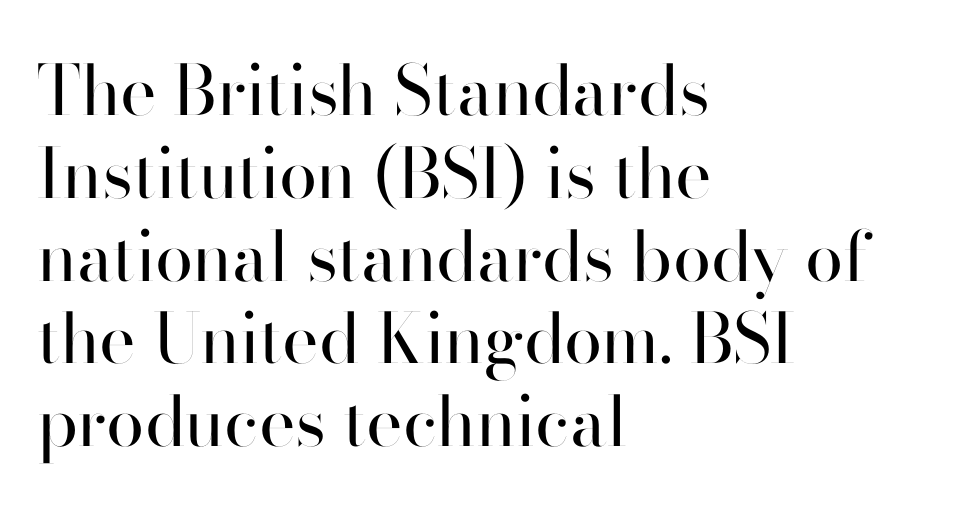
Q: Is the text bold? A: No.
Q: Is the text italic (slanted)? A: No, it is upright.
Q: Is the typeface a serif or a sans-serif typeface? A: Sans-serif.
Q: Is the text underlined? A: No.
Q: How is the paragraph aligned? A: Left-aligned.
Q: Is the spacing between letters normal or unusually wide? A: Normal.
Q: Width (condensed, normal, or wide)? A: Normal.
Q: Stroke contrast? A: High.
Q: x-height? A: Small.
Q: Monospaced? A: No.
